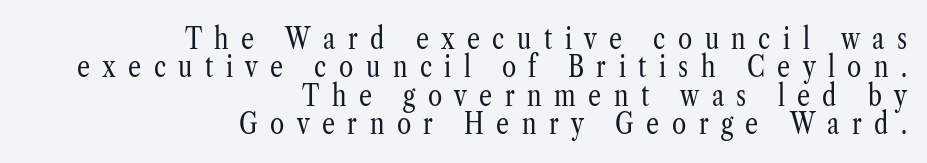
Q: Is the text bold? A: No.
Q: Is the text italic (slanted)? A: No, it is upright.
Q: Is the typeface a serif or a sans-serif typeface? A: Serif.
Q: Is the text underlined? A: No.
Q: How is the paragraph aligned? A: Right-aligned.
Q: Is the spacing between letters normal or unusually wide? A: Unusually wide.
Q: Is the spacing between lines tight, normal or loose? A: Tight.
Q: Width (condensed, normal, or wide)? A: Condensed.
Q: Stroke contrast? A: Low.
Q: x-height? A: Medium.
Q: Monospaced? A: No.
